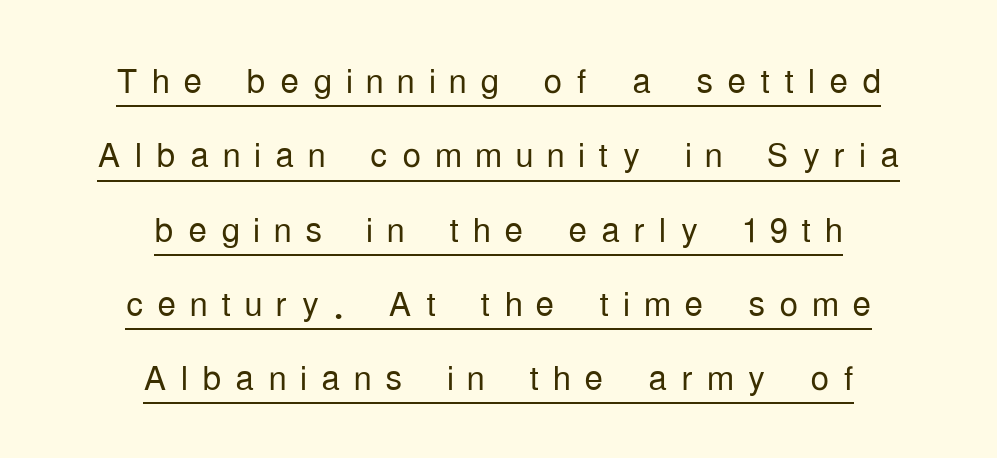
Q: Is the text bold? A: No.
Q: Is the text italic (slanted)? A: No, it is upright.
Q: Is the typeface a serif or a sans-serif typeface? A: Sans-serif.
Q: Is the text underlined? A: Yes.
Q: How is the paragraph aligned? A: Centered.
Q: Is the spacing between letters normal or unusually wide? A: Unusually wide.
Q: Is the spacing between lines tight, normal or loose? A: Normal.
Q: Width (condensed, normal, or wide)? A: Condensed.
Q: Stroke contrast? A: Low.
Q: x-height? A: Medium.
Q: Monospaced? A: No.
